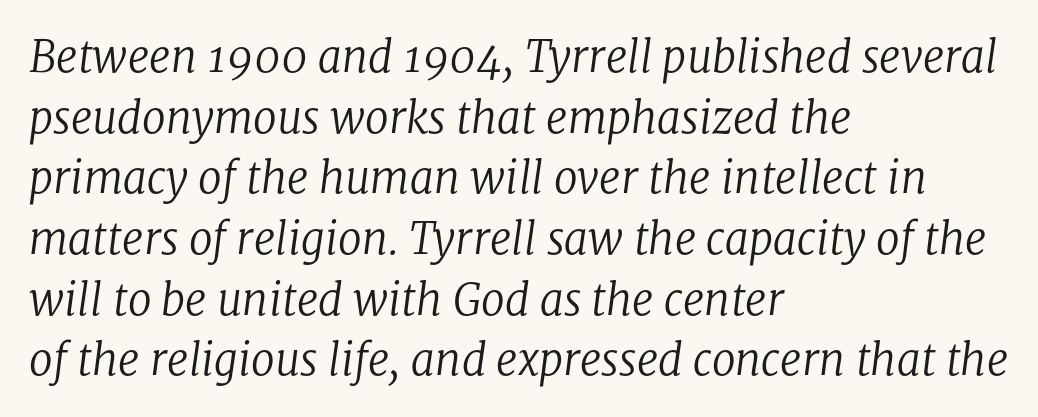
{"serif": "yes", "italic": "yes", "lean": "right", "slant_degrees": 8, "bold": "no", "weight": "regular", "width": "normal", "stroke_contrast": "low", "x_height": "medium", "monospaced": "no", "underline": "no", "align": "left", "line_spacing": "normal", "line_spacing_ratio": 1.41, "letter_spacing": "normal", "letter_spacing_em": 0.0, "glyph_px": 43}
